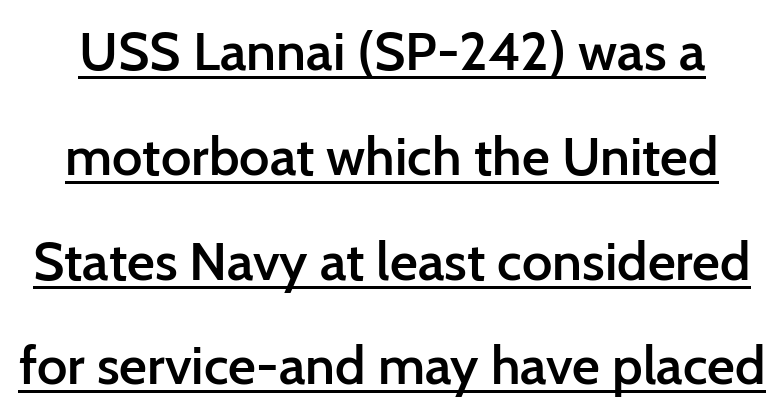
Q: Is the text bold? A: Semi-bold.
Q: Is the text italic (slanted)? A: No, it is upright.
Q: Is the typeface a serif or a sans-serif typeface? A: Sans-serif.
Q: Is the text underlined? A: Yes.
Q: Is the spacing between letters normal or unusually wide? A: Normal.
Q: Is the spacing between lines tight, normal or loose? A: Loose.
Q: Width (condensed, normal, or wide)? A: Normal.
Q: Stroke contrast? A: Low.
Q: x-height? A: Medium.
Q: Monospaced? A: No.
